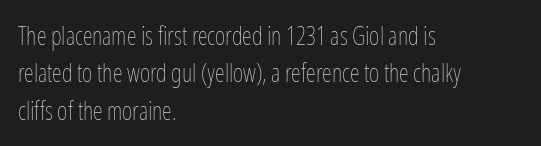
Q: Is the text bold? A: No.
Q: Is the text italic (slanted)? A: No, it is upright.
Q: Is the text underlined? A: No.
Q: How is the paragraph aligned? A: Left-aligned.
Q: Is the spacing between letters normal or unusually wide? A: Normal.
Q: Is the spacing between lines tight, normal or loose? A: Normal.
